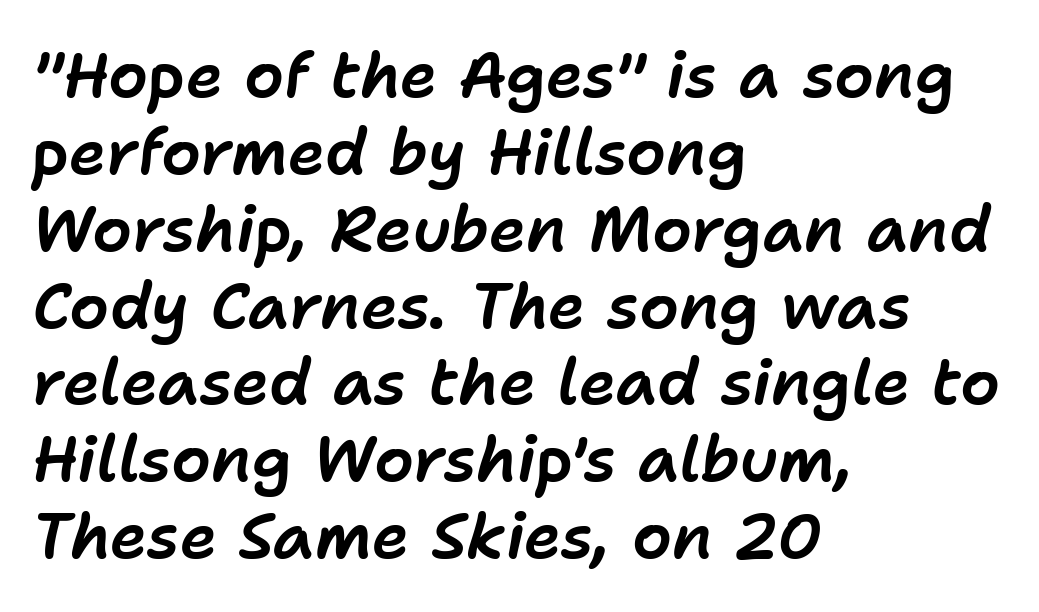
Q: Is the text italic (slanted)? A: Yes, it leans right by about 11 degrees.
Q: Is the text underlined? A: No.
Q: How is the paragraph aligned? A: Left-aligned.
Q: Is the spacing between letters normal or unusually wide? A: Normal.
Q: Width (condensed, normal, or wide)? A: Normal.
Q: Stroke contrast? A: Low.
Q: x-height? A: Medium.
Q: Monospaced? A: No.
